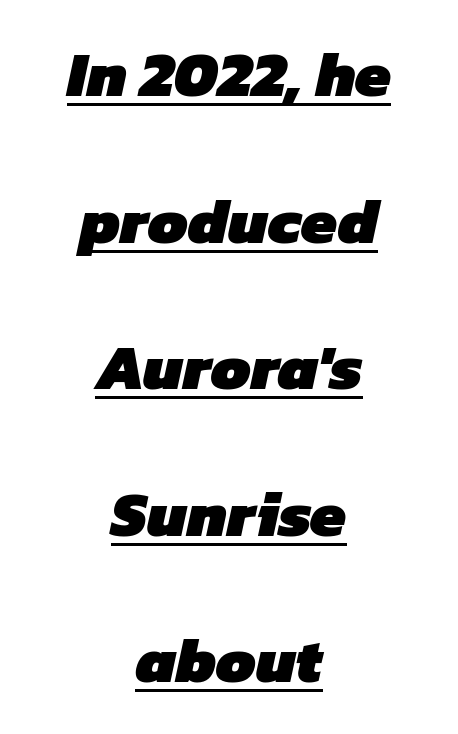
Q: Is the text bold? A: Yes.
Q: Is the typeface a serif or a sans-serif typeface? A: Sans-serif.
Q: Is the text underlined? A: Yes.
Q: How is the paragraph aligned? A: Centered.
Q: Is the spacing between letters normal or unusually wide? A: Normal.
Q: Is the spacing between lines tight, normal or loose? A: Loose.
Q: Width (condensed, normal, or wide)? A: Normal.
Q: Stroke contrast? A: Low.
Q: x-height? A: Medium.
Q: Monospaced? A: No.
